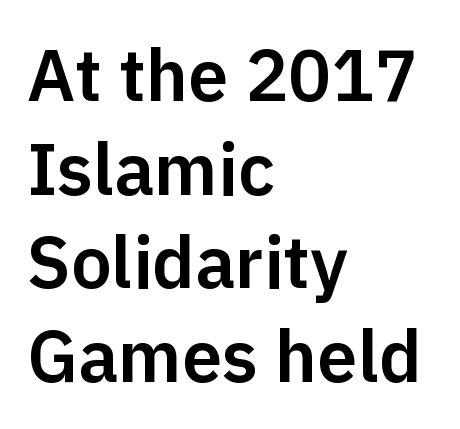
Reading down the column, the eye jumps a familiar distance to each next line. If you drew a ruler down the left edge, every line would touch it. Just letters on the line, the space beneath them empty. Is this a fixed-width face? No — the glyphs have proportional, varying widths.
